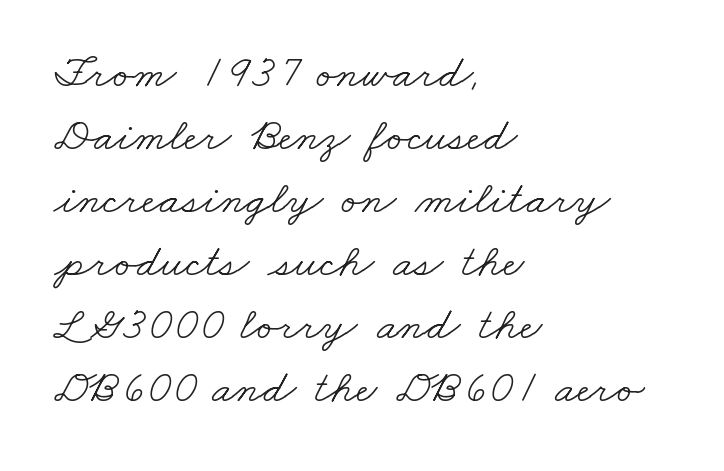
{"serif": "yes", "bold": "no", "weight": "light", "width": "wide", "stroke_contrast": "low", "x_height": "small", "monospaced": "no", "underline": "no", "align": "left", "line_spacing": "normal", "line_spacing_ratio": 1.34, "letter_spacing": "normal", "letter_spacing_em": 0.0, "glyph_px": 47}
